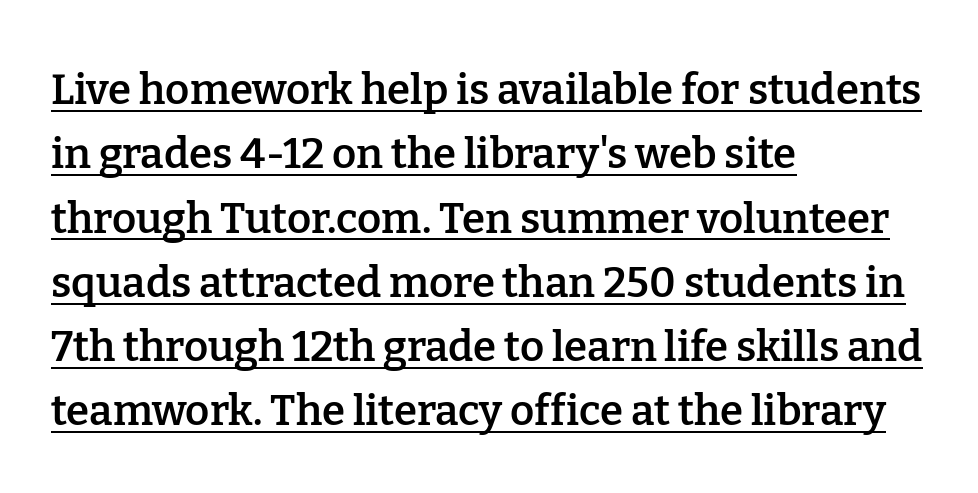
Underlining? Definitely there. Stroke thickness is moderately raised; the sample reads as semibold. Evenly set lines give the paragraph a standard silhouette. Is this a fixed-width face? No — the glyphs have proportional, varying widths. One-word summary of the alignment: left.
